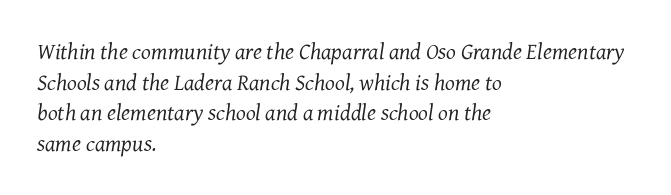
{"italic": "yes", "lean": "right", "slant_degrees": 7, "bold": "no", "underline": "no", "align": "left", "line_spacing": "normal", "line_spacing_ratio": 1.33, "letter_spacing": "normal", "letter_spacing_em": 0.0, "glyph_px": 23}
